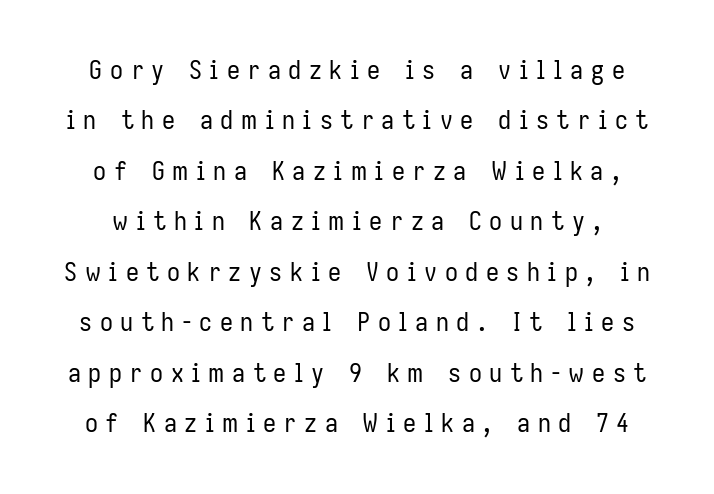
Q: Is the text bold? A: No.
Q: Is the text italic (slanted)? A: No, it is upright.
Q: Is the text underlined? A: No.
Q: Is the spacing between letters normal or unusually wide? A: Unusually wide.
Q: Is the spacing between lines tight, normal or loose? A: Loose.
